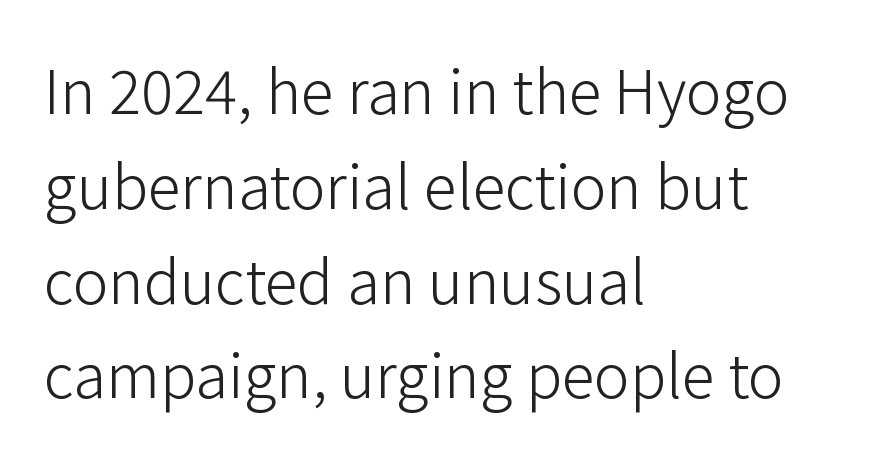
Q: Is the text bold? A: No.
Q: Is the text italic (slanted)? A: No, it is upright.
Q: Is the typeface a serif or a sans-serif typeface? A: Sans-serif.
Q: Is the text underlined? A: No.
Q: How is the paragraph aligned? A: Left-aligned.
Q: Is the spacing between letters normal or unusually wide? A: Normal.
Q: Is the spacing between lines tight, normal or loose? A: Normal.
Q: Width (condensed, normal, or wide)? A: Normal.
Q: Stroke contrast? A: Low.
Q: x-height? A: Medium.
Q: Monospaced? A: No.
